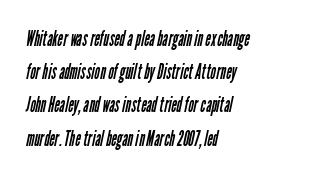
The image shows 21 px text type; set left-aligned, normal line spacing (1.58x), normal letter spacing, not underlined.
